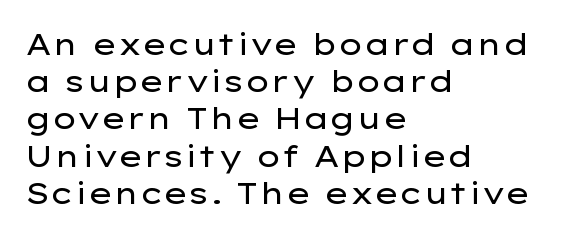
To sum up the face: it is a sans, with no serifs. Character widths vary here, with narrow letters taking less room than wide ones. The lines are quadded left. Type without underlining. No italicization has been applied; the sample stays upright. Vertical stems look standard width or narrower in stroke.
